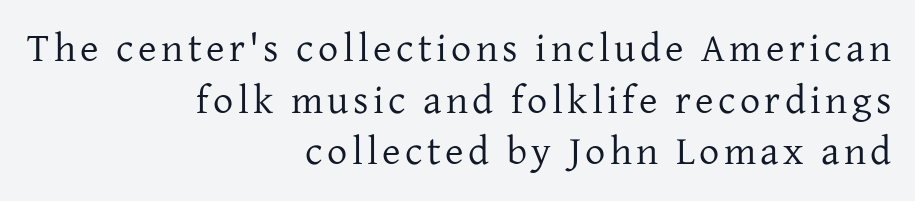
{"serif": "yes", "italic": "no", "bold": "no", "weight": "regular", "width": "normal", "stroke_contrast": "low", "x_height": "medium", "monospaced": "no", "underline": "no", "align": "right", "line_spacing": "normal", "line_spacing_ratio": 1.29, "glyph_px": 40}
